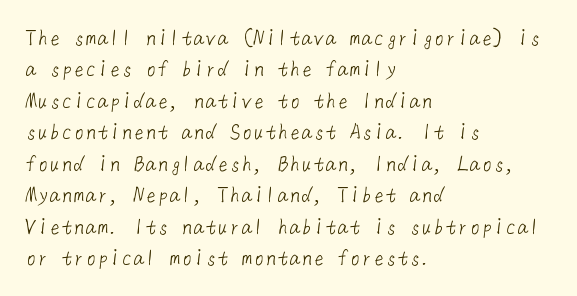
{"bold": "no", "underline": "no", "align": "left", "line_spacing": "normal", "line_spacing_ratio": 1.31, "letter_spacing": "normal", "letter_spacing_em": 0.0, "glyph_px": 24}
